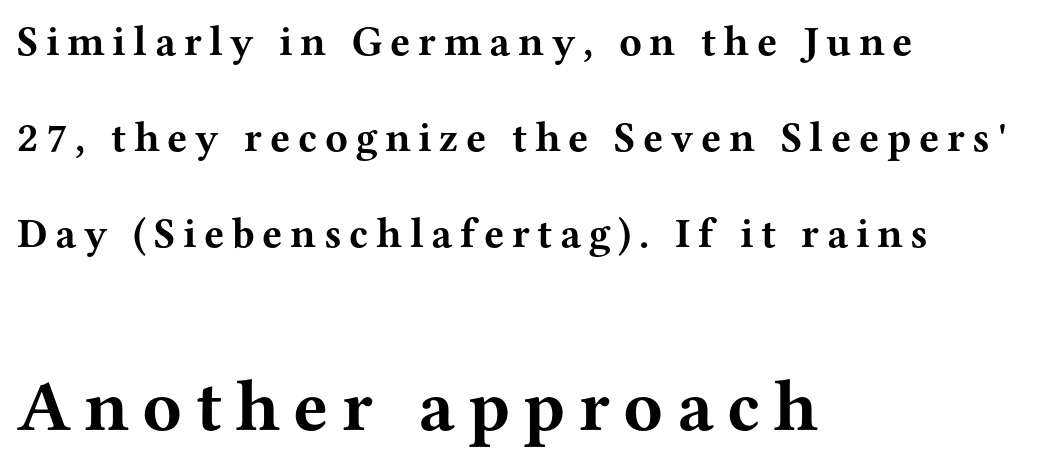
The image shows 73 px bold, wide serif type, upright; set left-aligned, loose line spacing (2.29x), not underlined; the second (bottom) block is 1.74x larger; medium stroke contrast and a medium x-height.
